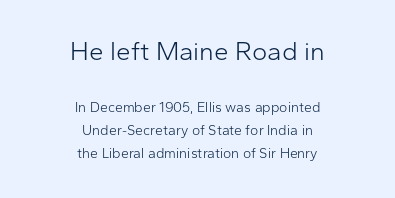
Size contrast runs from large at the top to small at the bottom. Horizontal bands of white between lines are of average thickness. The lettering holds an erect, upright posture throughout. The paragraph shown floats in the horizontal middle.
